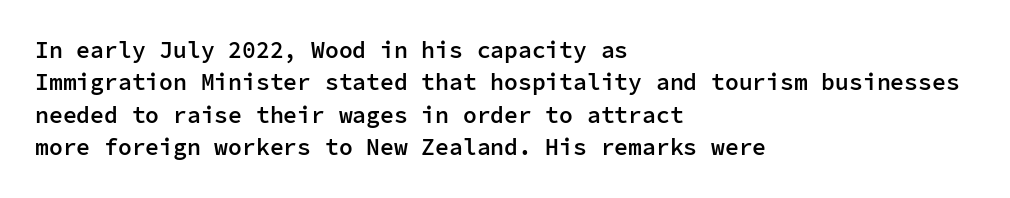
Q: Is the text bold? A: Semi-bold.
Q: Is the text italic (slanted)? A: No, it is upright.
Q: Is the text underlined? A: No.
Q: How is the paragraph aligned? A: Left-aligned.
Q: Is the spacing between letters normal or unusually wide? A: Normal.
Q: Is the spacing between lines tight, normal or loose? A: Normal.
